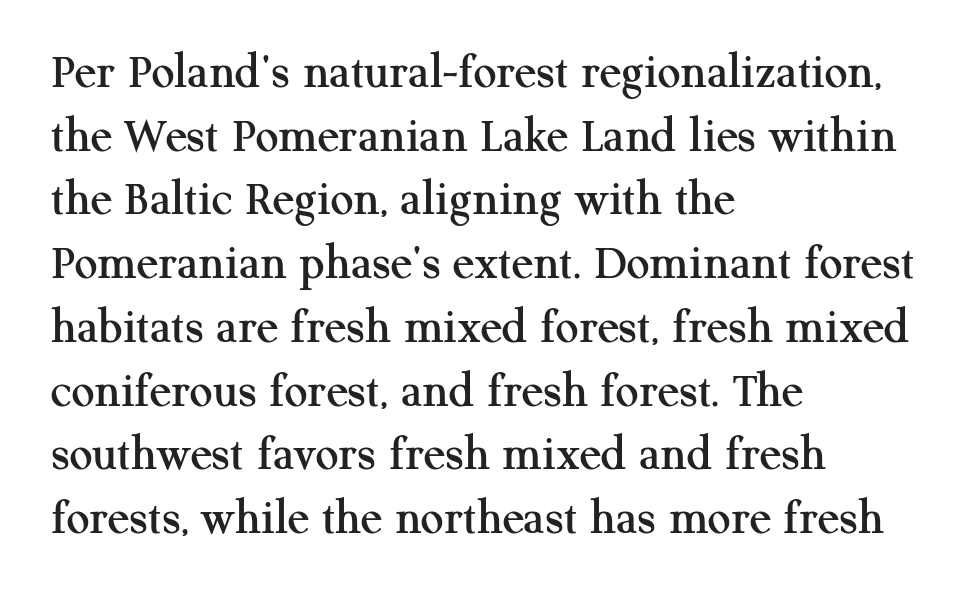
{"serif": "yes", "italic": "no", "width": "normal", "stroke_contrast": "medium", "x_height": "medium", "monospaced": "no", "underline": "no", "align": "left", "line_spacing": "normal", "line_spacing_ratio": 1.25, "letter_spacing": "normal", "letter_spacing_em": 0.0, "glyph_px": 51}
